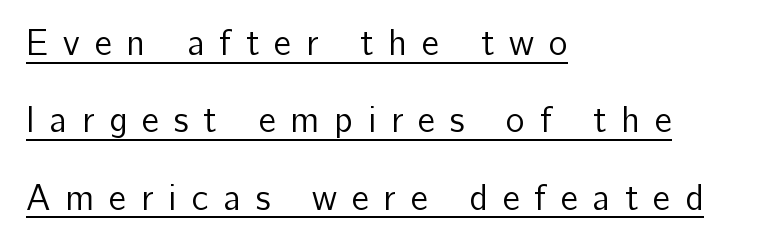
Q: Is the text bold? A: No.
Q: Is the text italic (slanted)? A: No, it is upright.
Q: Is the typeface a serif or a sans-serif typeface? A: Sans-serif.
Q: Is the text underlined? A: Yes.
Q: How is the paragraph aligned? A: Left-aligned.
Q: Is the spacing between letters normal or unusually wide? A: Unusually wide.
Q: Is the spacing between lines tight, normal or loose? A: Loose.
Q: Width (condensed, normal, or wide)? A: Normal.
Q: Stroke contrast? A: Low.
Q: x-height? A: Medium.
Q: Monospaced? A: No.
